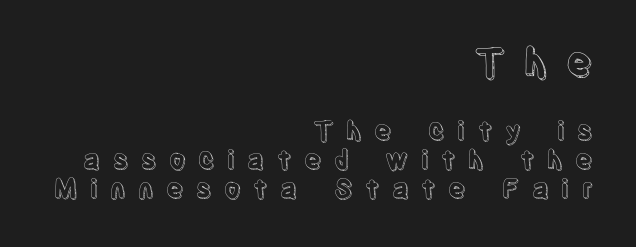
Loose tracking; the words dissolve into strings of separated letters. Only glyphs here, with clear space below each row. Does the lettering tilt? It doesn't — this is upright. Right-aligned paragraph, ragged on the left.
